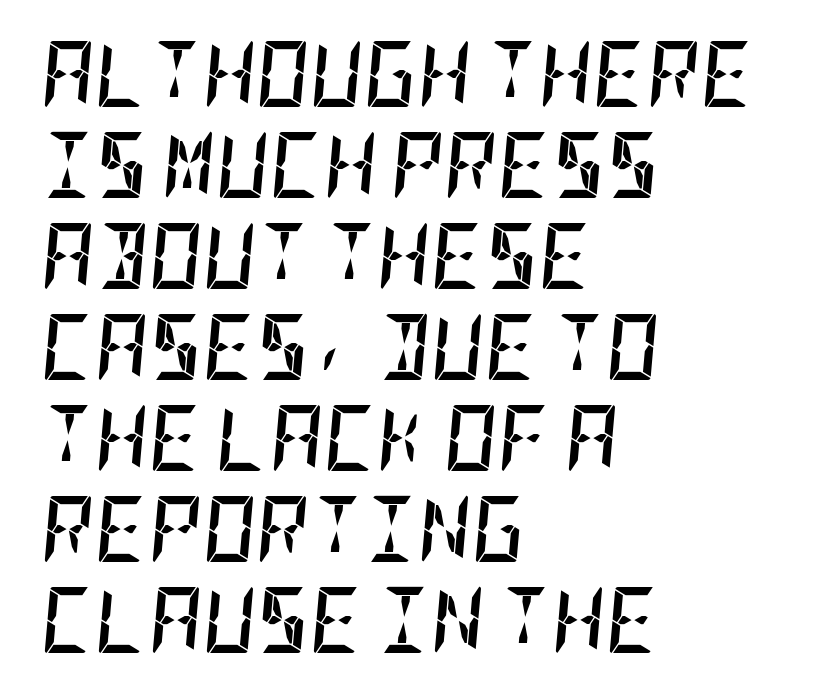
{"italic": "yes", "lean": "right", "slant_degrees": 5, "bold": "yes", "weight": "semibold", "width": "condensed", "stroke_contrast": "low", "x_height": "large", "underline": "no", "align": "left", "line_spacing": "normal", "line_spacing_ratio": 1.38, "letter_spacing": "normal", "letter_spacing_em": 0.0, "glyph_px": 66}
